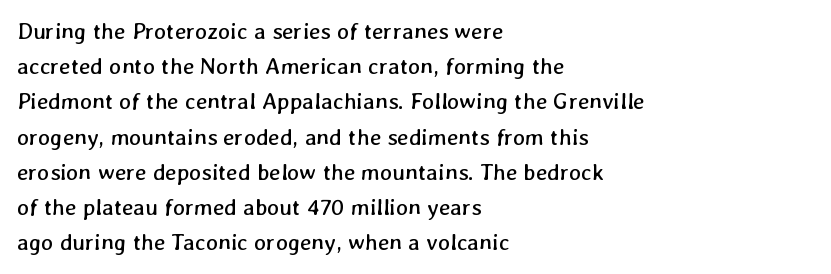
The image shows 23 px text type; set left-aligned, normal line spacing (1.53x), normal letter spacing, not underlined.
